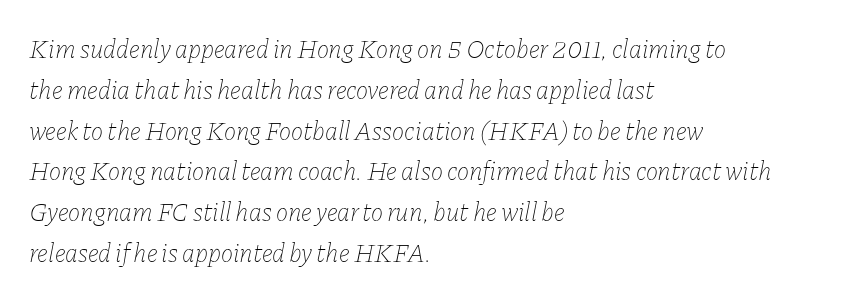
Q: Is the text bold? A: No.
Q: Is the text italic (slanted)? A: Yes, it leans right by about 11 degrees.
Q: Is the text underlined? A: No.
Q: How is the paragraph aligned? A: Left-aligned.
Q: Is the spacing between letters normal or unusually wide? A: Normal.
Q: Is the spacing between lines tight, normal or loose? A: Normal.
